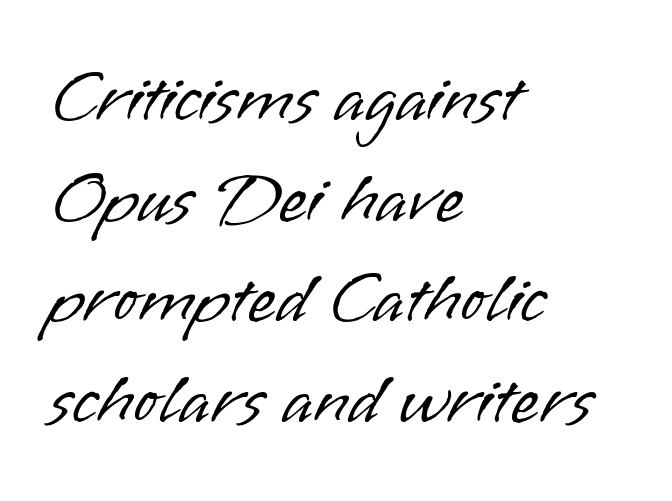
{"serif": "no", "bold": "no", "weight": "light", "width": "normal", "stroke_contrast": "low", "x_height": "small", "monospaced": "no", "underline": "no", "align": "left", "line_spacing": "normal", "line_spacing_ratio": 1.38, "letter_spacing": "normal", "letter_spacing_em": 0.0, "glyph_px": 73}
